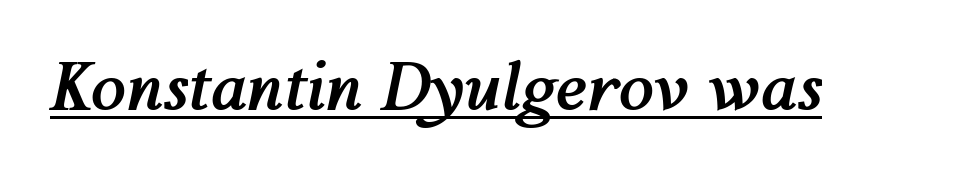
A continuous stroke trails under the words, as in a hyperlink. The axis of the letterforms is tilted away from vertical. The rendering keeps characters at their native spacing. A typesetter would call this proportional, since set widths differ per character. What weight is shown? A full bold with thick strokes.
